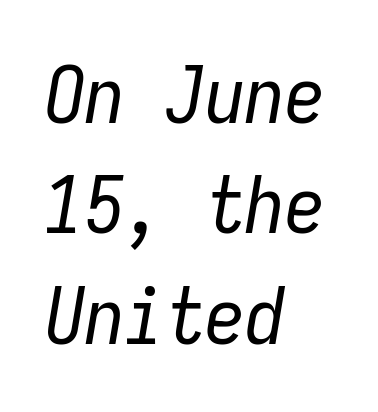
Q: Is the text bold? A: No.
Q: Is the text italic (slanted)? A: Yes, it leans right by about 9 degrees.
Q: Is the text underlined? A: No.
Q: How is the paragraph aligned? A: Left-aligned.
Q: Is the spacing between letters normal or unusually wide? A: Normal.
Q: Is the spacing between lines tight, normal or loose? A: Normal.
Q: Width (condensed, normal, or wide)? A: Condensed.
Q: Stroke contrast? A: Low.
Q: x-height? A: Medium.
Q: Monospaced? A: Yes.
